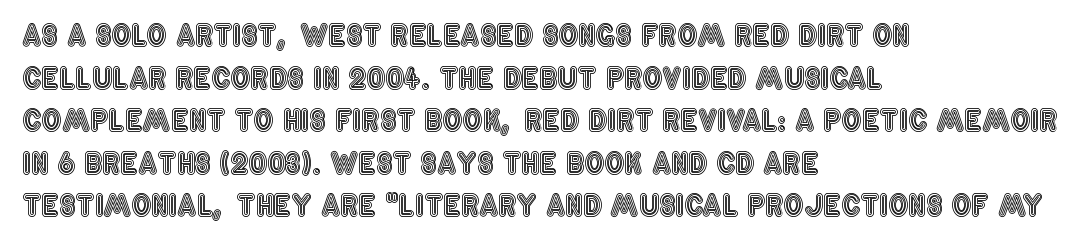
Q: Is the text italic (slanted)? A: No, it is upright.
Q: Is the text underlined? A: No.
Q: How is the paragraph aligned? A: Left-aligned.
Q: Is the spacing between letters normal or unusually wide? A: Normal.
Q: Is the spacing between lines tight, normal or loose? A: Normal.
Q: Width (condensed, normal, or wide)? A: Condensed.
Q: x-height? A: Large.
Q: Monospaced? A: No.
